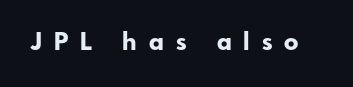
The typography opts for an upright posture over an oblique one. The glyphs have the mass of a bold cut. These lines have a slow, spaced-out rhythm from letter to letter. Nobody drew a line under any word here.
